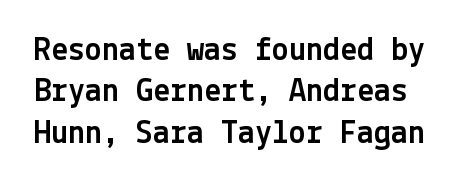
Examine the stroke ends and you'll find no serifs. Rendered with straight, roman letterforms. The gaps between neighbouring characters are ordinary and unremarkable. Check under the words: just untouched page.
